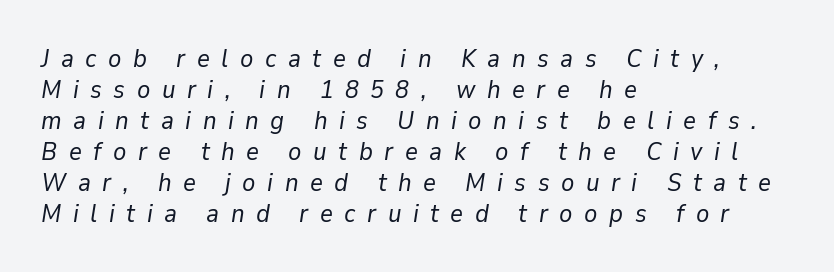
The image shows 25 px text type, italic (leaning right); set left-aligned, line spacing 1.24x, unusually wide letter spacing (+0.46 em), not underlined.
